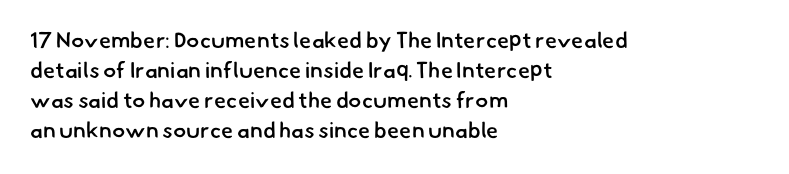
{"bold": "semi", "underline": "no", "align": "left", "line_spacing": "normal", "line_spacing_ratio": 1.37, "letter_spacing": "normal", "letter_spacing_em": 0.0, "glyph_px": 22}
